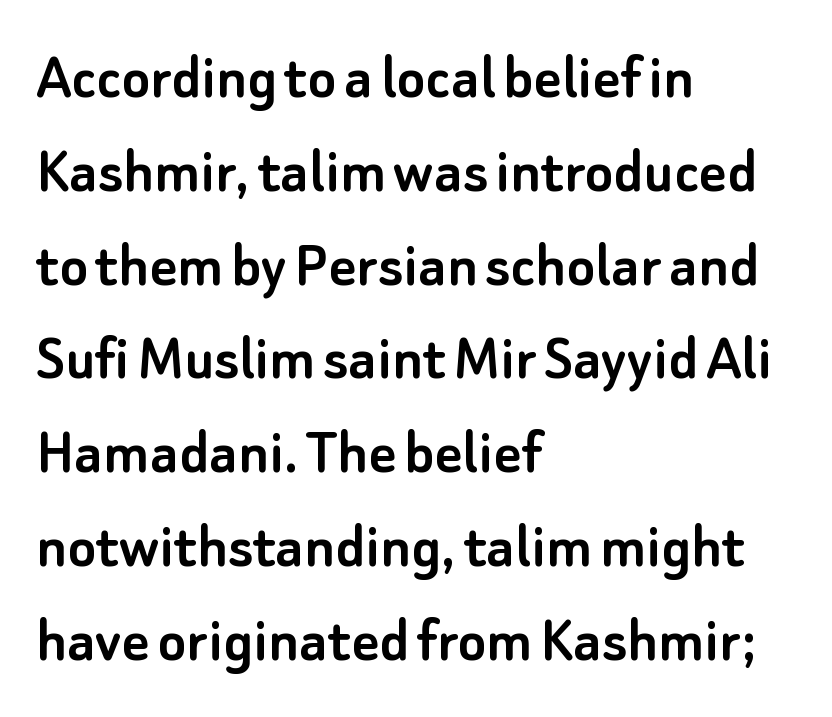
{"serif": "no", "italic": "no", "width": "normal", "stroke_contrast": "low", "x_height": "small", "monospaced": "no", "underline": "no", "align": "left", "line_spacing": "normal", "line_spacing_ratio": 1.4, "letter_spacing": "normal", "letter_spacing_em": 0.0, "glyph_px": 67}
